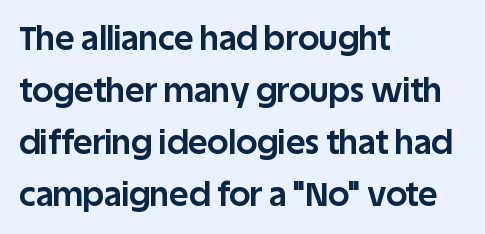
{"serif": "no", "italic": "no", "bold": "yes", "weight": "bold", "width": "normal", "stroke_contrast": "low", "x_height": "large", "monospaced": "no", "underline": "no", "align": "left", "line_spacing": "normal", "line_spacing_ratio": 1.58, "letter_spacing": "normal", "letter_spacing_em": 0.0, "glyph_px": 33}
